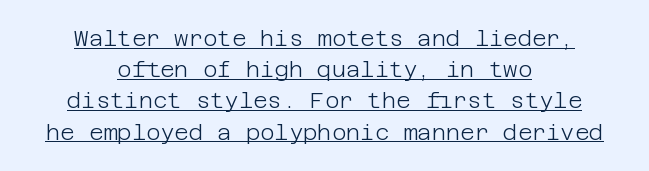
Default kerning and tracking; the words read as compact shapes. Does the copy run flush right? No — it is centered line by line. Stroke mass is kept to a normal reading level or below. Ascenders rise straight up at ninety degrees. The words here are underlined. The designer left line spacing at the default.
